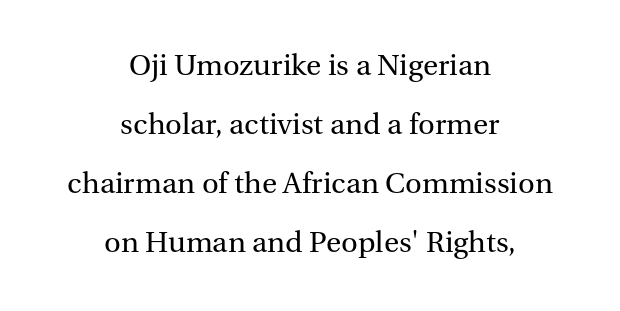
{"serif": "yes", "italic": "no", "bold": "no", "weight": "regular", "width": "normal", "stroke_contrast": "medium", "x_height": "medium", "monospaced": "no", "underline": "no", "align": "center", "line_spacing": "loose", "line_spacing_ratio": 1.9, "letter_spacing": "normal", "letter_spacing_em": 0.0, "glyph_px": 31}
